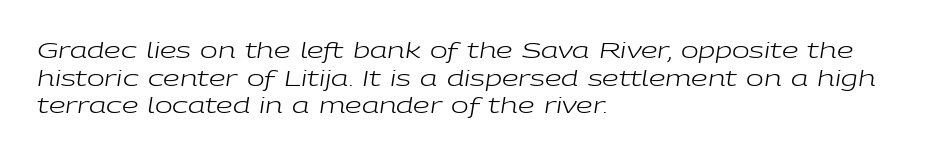
The image shows 21 px text type, italic (leaning right); set left-aligned, normal line spacing (1.31x), normal letter spacing, not underlined.
